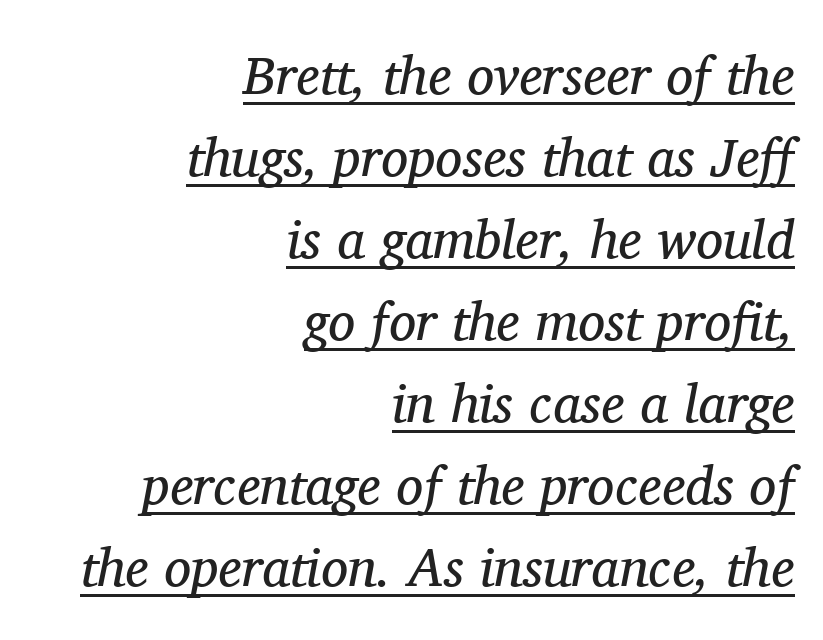
Q: Is the text bold? A: No.
Q: Is the text italic (slanted)? A: Yes, it leans right by about 11 degrees.
Q: Is the typeface a serif or a sans-serif typeface? A: Serif.
Q: Is the text underlined? A: Yes.
Q: How is the paragraph aligned? A: Right-aligned.
Q: Is the spacing between letters normal or unusually wide? A: Normal.
Q: Is the spacing between lines tight, normal or loose? A: Normal.
Q: Width (condensed, normal, or wide)? A: Normal.
Q: Stroke contrast? A: Medium.
Q: x-height? A: Medium.
Q: Monospaced? A: No.
